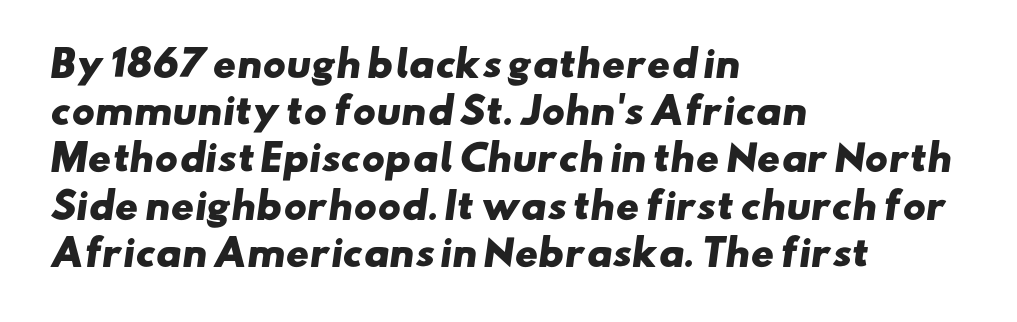
The image shows 35 px heavy, wide sans-serif type; set left-aligned, normal line spacing (1.35x), normal letter spacing, not underlined; low stroke contrast and a small x-height.
